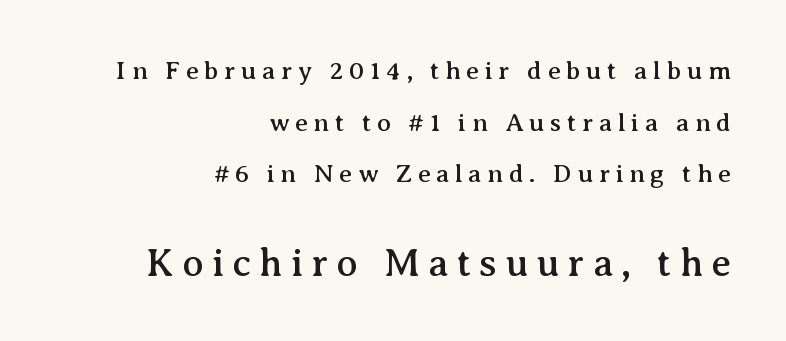
Short and long lines alike share a common ending point at right. Students, observe: this is what heavily led, spacious text looks like. To sum up the face: it has serifs. This sample has the flowing, uneven cadence of proportional lettering. The axis of the letterforms is exactly vertical. Larger block? The one below; the one above is distinctly smaller.
